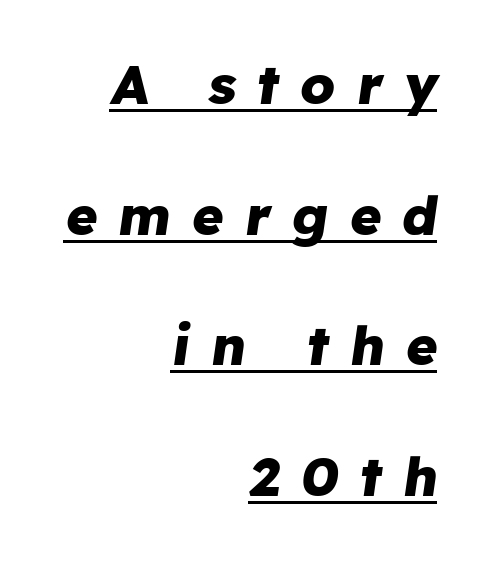
Proportional: the letters do not fall into vertical columns. The letterforms stand isolated, each surrounded by extra space. Glance below the letters and you will spot a drawn line. Leading is clearly above the norm, producing a sparse column.
